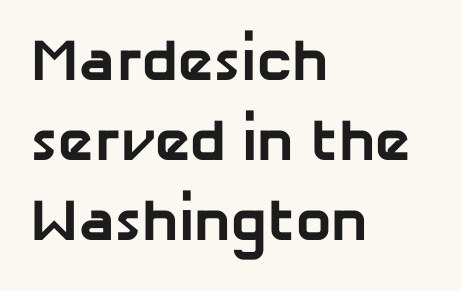
The image shows 59 px bold sans-serif type; set left-aligned, normal line spacing (1.36x), normal letter spacing, not underlined; low stroke contrast and a medium x-height.
